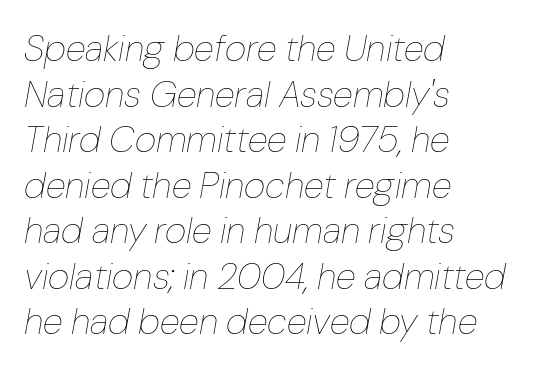
{"italic": "yes", "lean": "right", "slant_degrees": 10, "bold": "no", "weight": "thin", "width": "normal", "stroke_contrast": "low", "x_height": "medium", "monospaced": "no", "underline": "no", "align": "left", "line_spacing_ratio": 1.23, "letter_spacing": "normal", "letter_spacing_em": 0.0, "glyph_px": 37}
